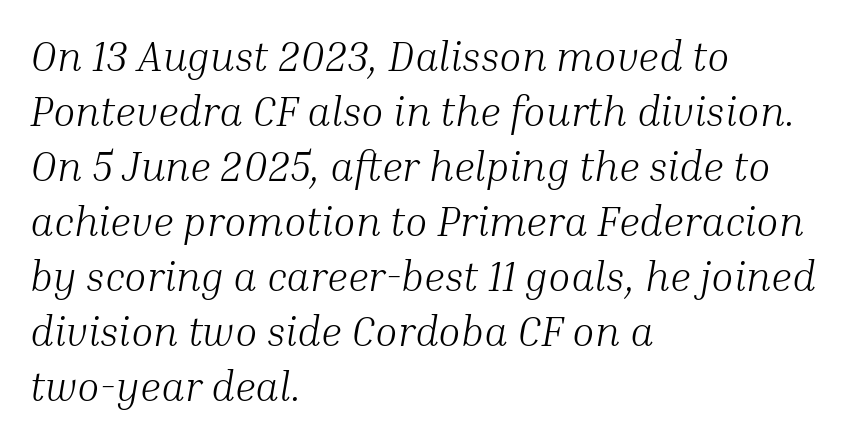
Q: Is the text bold? A: No.
Q: Is the text italic (slanted)? A: Yes, it leans right by about 10 degrees.
Q: Is the typeface a serif or a sans-serif typeface? A: Serif.
Q: Is the text underlined? A: No.
Q: How is the paragraph aligned? A: Left-aligned.
Q: Is the spacing between letters normal or unusually wide? A: Normal.
Q: Is the spacing between lines tight, normal or loose? A: Normal.
Q: Width (condensed, normal, or wide)? A: Normal.
Q: Stroke contrast? A: Medium.
Q: x-height? A: Medium.
Q: Monospaced? A: No.
